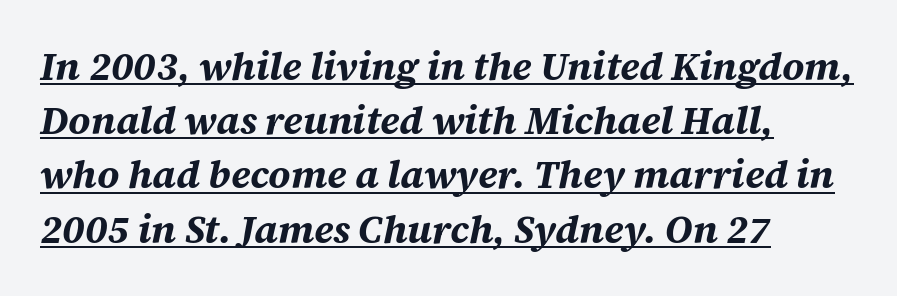
The image shows 39 px bold type, italic (leaning right); set left-aligned, normal line spacing (1.39x), normal letter spacing, underlined; medium stroke contrast and a large x-height.
